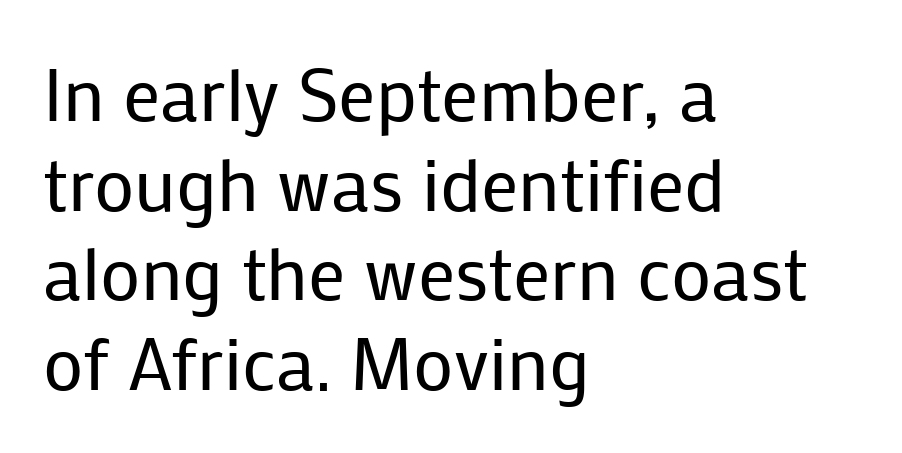
Q: Is the text bold? A: No.
Q: Is the text italic (slanted)? A: No, it is upright.
Q: Is the typeface a serif or a sans-serif typeface? A: Sans-serif.
Q: Is the text underlined? A: No.
Q: How is the paragraph aligned? A: Left-aligned.
Q: Is the spacing between letters normal or unusually wide? A: Normal.
Q: Width (condensed, normal, or wide)? A: Normal.
Q: Stroke contrast? A: Low.
Q: x-height? A: Medium.
Q: Monospaced? A: No.
